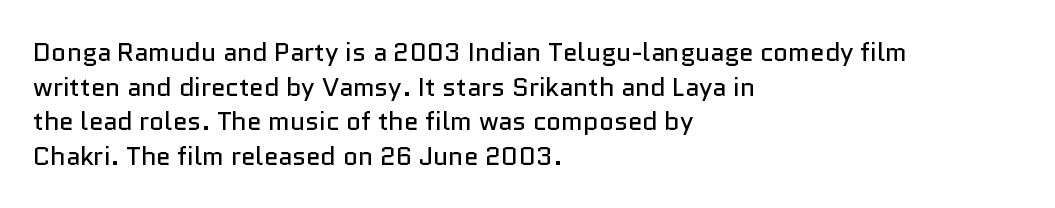
Q: Is the text bold? A: No.
Q: Is the text italic (slanted)? A: No, it is upright.
Q: Is the text underlined? A: No.
Q: How is the paragraph aligned? A: Left-aligned.
Q: Is the spacing between letters normal or unusually wide? A: Normal.
Q: Is the spacing between lines tight, normal or loose? A: Normal.
